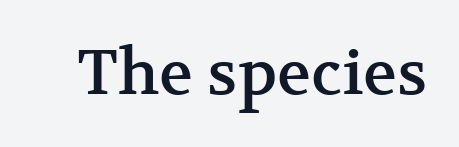
The image shows 63 px serif type, upright; set normal letter spacing, not underlined; medium stroke contrast and a medium x-height.
